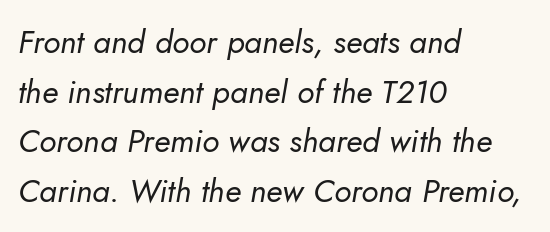
{"italic": "yes", "lean": "right", "slant_degrees": 10, "bold": "no", "weight": "regular", "width": "normal", "stroke_contrast": "low", "x_height": "small", "monospaced": "no", "underline": "no", "align": "left", "line_spacing": "normal", "line_spacing_ratio": 1.55, "letter_spacing": "normal", "letter_spacing_em": 0.0, "glyph_px": 32}
